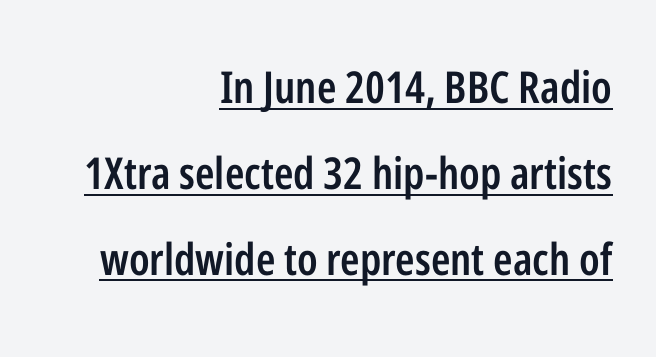
{"serif": "no", "italic": "no", "bold": "semi", "weight": "semibold", "width": "condensed", "stroke_contrast": "low", "x_height": "medium", "monospaced": "no", "underline": "yes", "align": "right", "line_spacing": "loose", "line_spacing_ratio": 1.95, "letter_spacing": "normal", "letter_spacing_em": 0.0, "glyph_px": 44}
